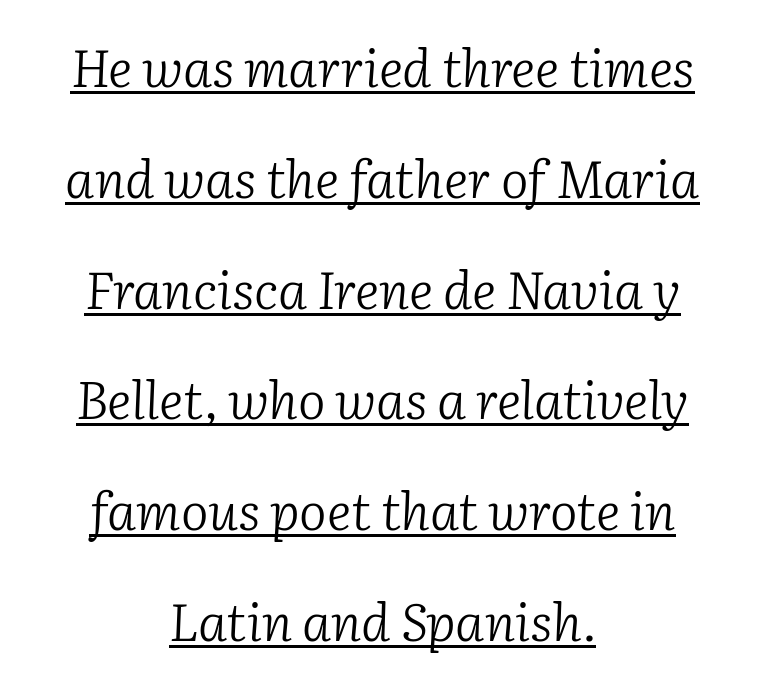
The image shows 52 px light serif type, italic (leaning right); set centered, loose line spacing (2.13x), normal letter spacing, underlined; low stroke contrast and a medium x-height.
